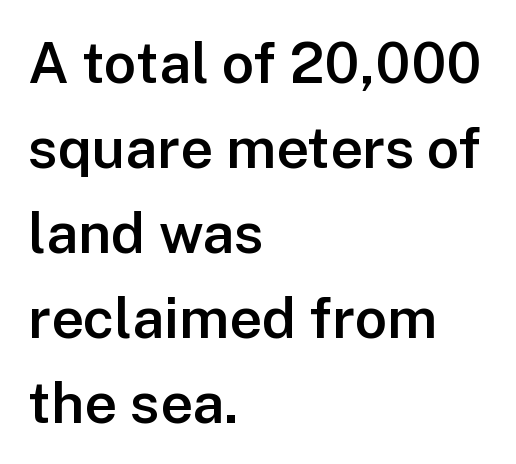
What stands out about the letter spacing? Nothing — it is the standard amount. Is this a fixed-width face? No — the glyphs have proportional, varying widths. The area under the type is left untouched. Regular leading.
